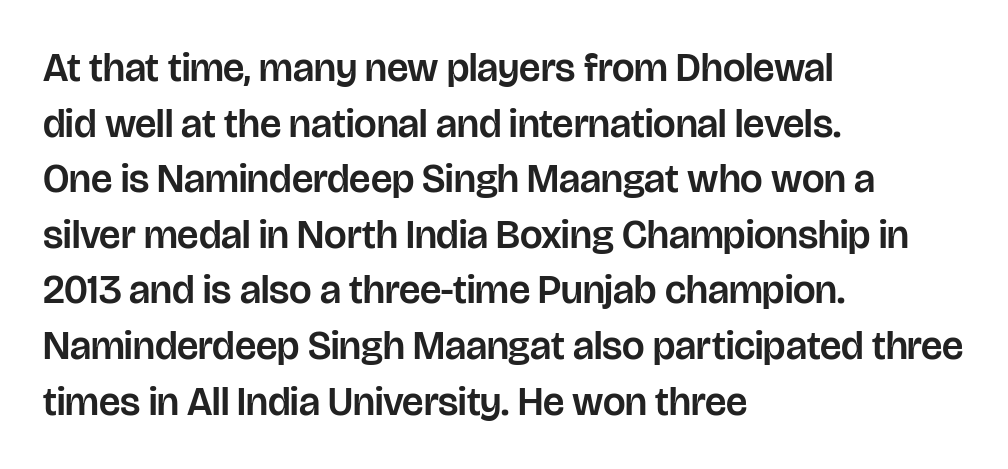
The letters sit at their default tracking, neither squeezed nor spread. The lines are quadded left. Grotesque or geometric, the face here clearly has no serifs. Decoration check: the copy has no underline.
